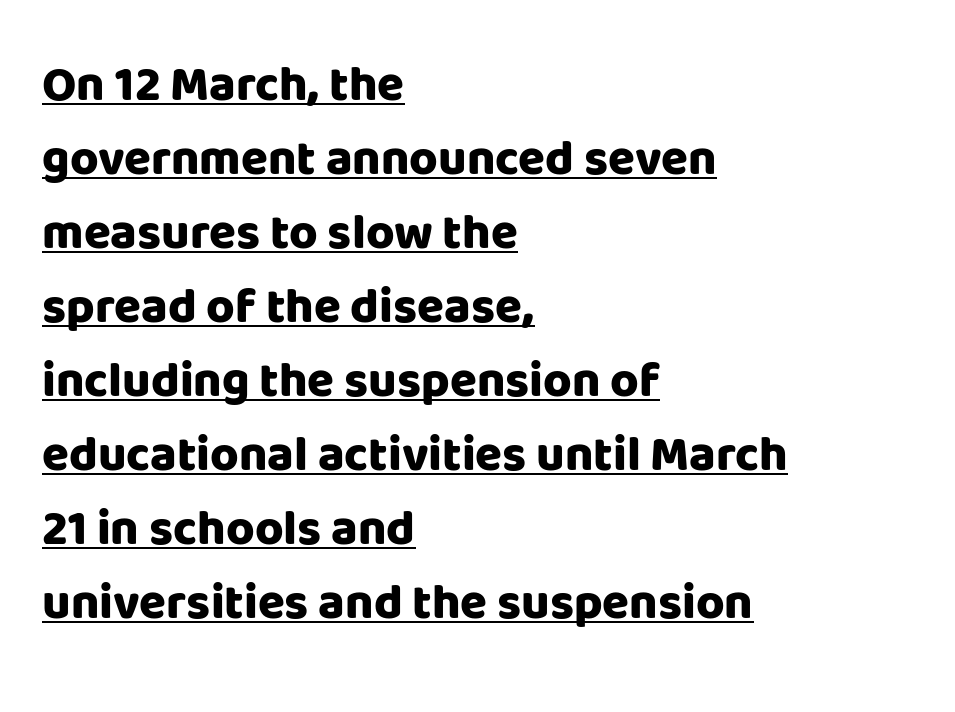
Compared with a centered layout, this one pins lines to the left instead. Observe the absence of serifs on each vertical stroke in this sample. Ascenders rise straight up at ninety degrees. Proportional: the letters do not fall into vertical columns.
